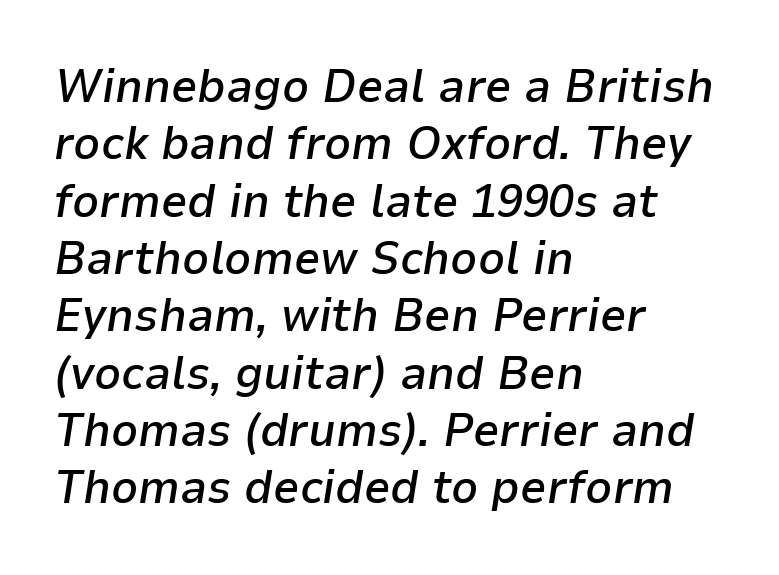
Every row of glyphs begins at an identical x-position on the left. Here the glyphs are tracked normally, forming tight word shapes. Here the designer chose a conventional face with non-uniform glyph widths. Is the type bold? Partly — it's a semibold, heavier than regular but not fully bold. The lettering tilts uniformly, giving the passage an italic look. Words float on clear page, feet unadorned.
